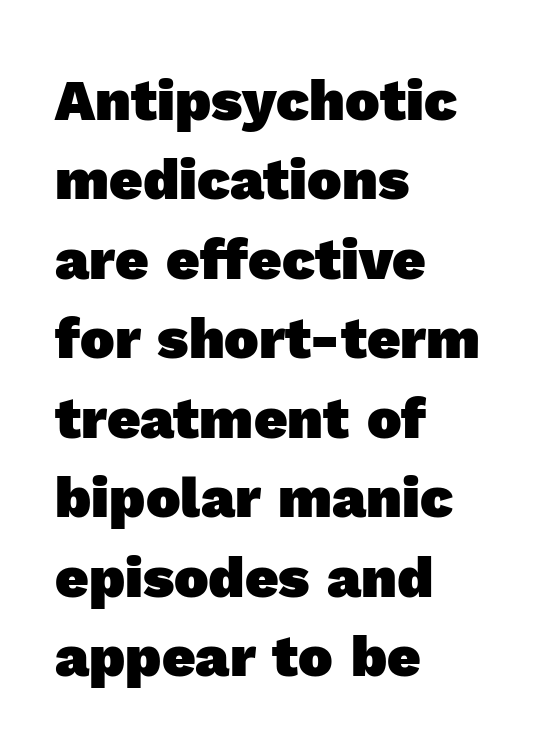
Q: Is the text bold? A: Yes.
Q: Is the typeface a serif or a sans-serif typeface? A: Sans-serif.
Q: Is the text underlined? A: No.
Q: How is the paragraph aligned? A: Left-aligned.
Q: Is the spacing between letters normal or unusually wide? A: Normal.
Q: Is the spacing between lines tight, normal or loose? A: Normal.
Q: Width (condensed, normal, or wide)? A: Normal.
Q: x-height? A: Medium.
Q: Monospaced? A: No.
